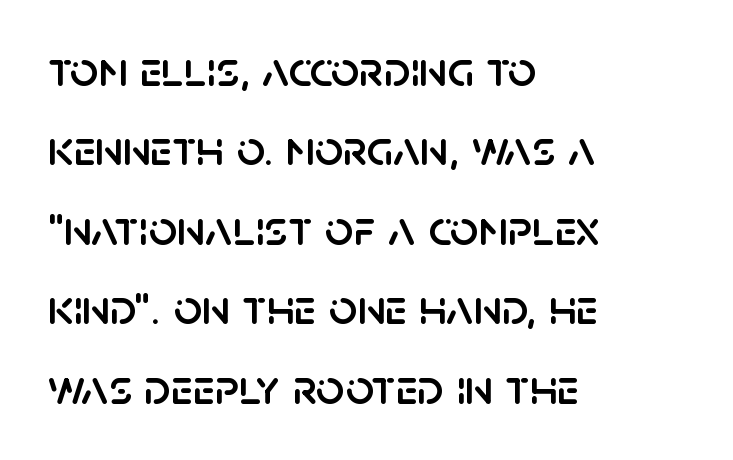
{"serif": "no", "italic": "no", "width": "normal", "stroke_contrast": "low", "x_height": "large", "monospaced": "no", "underline": "no", "align": "left", "line_spacing": "normal", "line_spacing_ratio": 1.59, "letter_spacing": "normal", "letter_spacing_em": 0.0, "glyph_px": 50}
